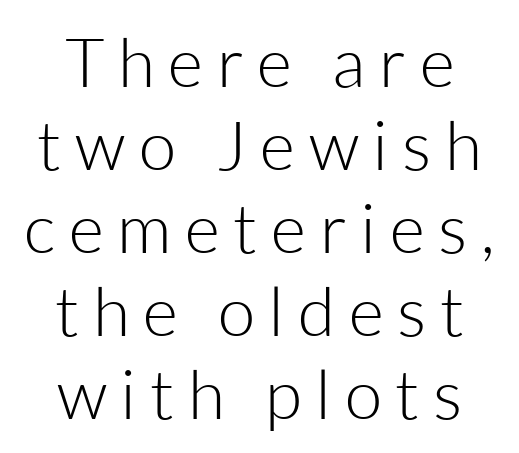
The lines are quadded center. Spacing between characters has been opened up far beyond the box default. Nope, no serifs anywhere on these letters. Note the varied advance widths — an 'i' is clearly narrower than an 'm'. The face looks like a standard text weight, possibly lighter. Designer's note — italics off, roman on.
